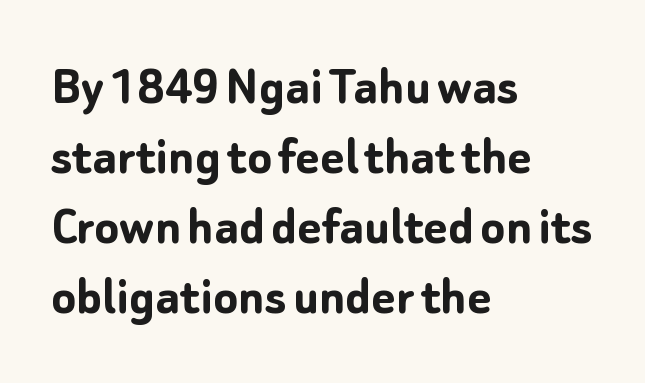
The image shows 57 px semibold sans-serif type, upright; set left-aligned, line spacing 1.23x, normal letter spacing, not underlined; low stroke contrast and a medium x-height.
